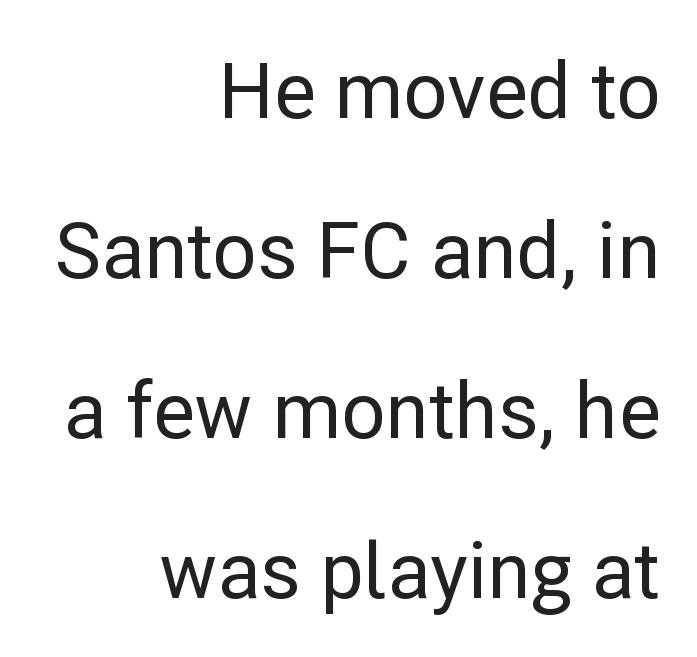
{"serif": "no", "italic": "no", "width": "normal", "stroke_contrast": "low", "x_height": "medium", "monospaced": "no", "underline": "no", "align": "right", "line_spacing": "loose", "line_spacing_ratio": 2.08, "letter_spacing": "normal", "letter_spacing_em": 0.0, "glyph_px": 77}
